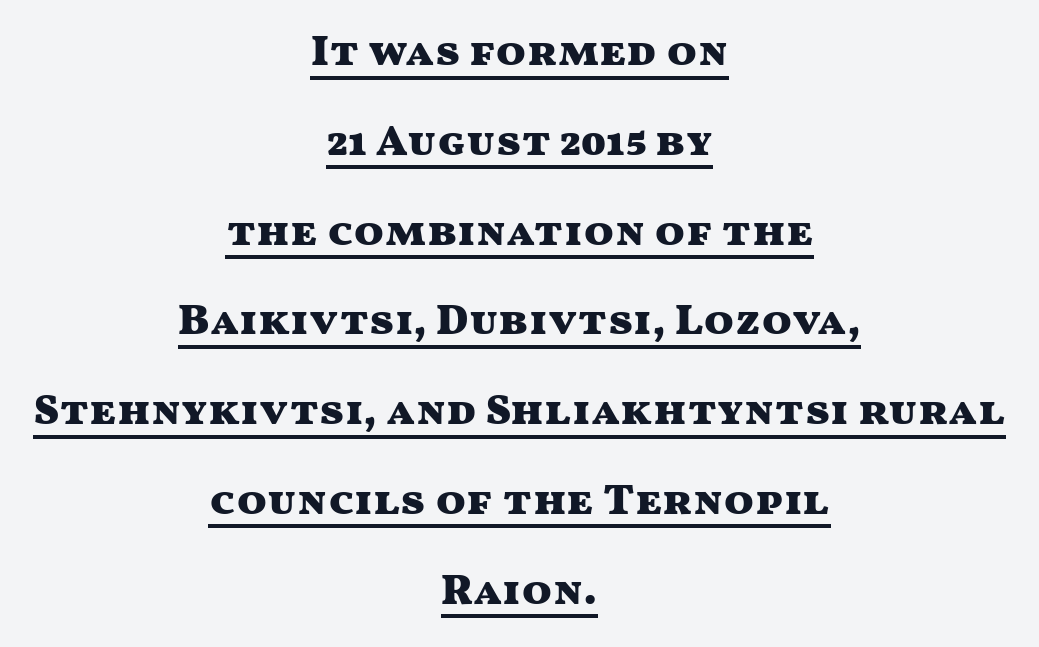
{"serif": "no", "italic": "no", "bold": "yes", "weight": "heavy", "width": "wide", "stroke_contrast": "medium", "x_height": "medium", "monospaced": "no", "underline": "yes", "align": "center", "line_spacing": "loose", "line_spacing_ratio": 2.04, "letter_spacing": "normal", "letter_spacing_em": 0.0, "glyph_px": 44}
